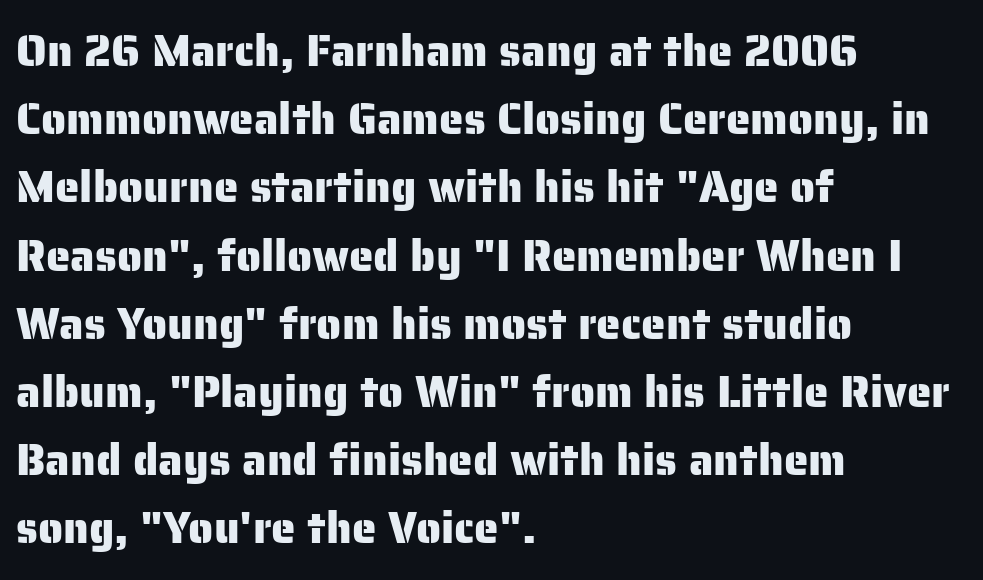
The image shows 44 px sans-serif type, upright; set left-aligned, normal line spacing (1.55x), normal letter spacing, not underlined; low stroke contrast and a medium x-height.
